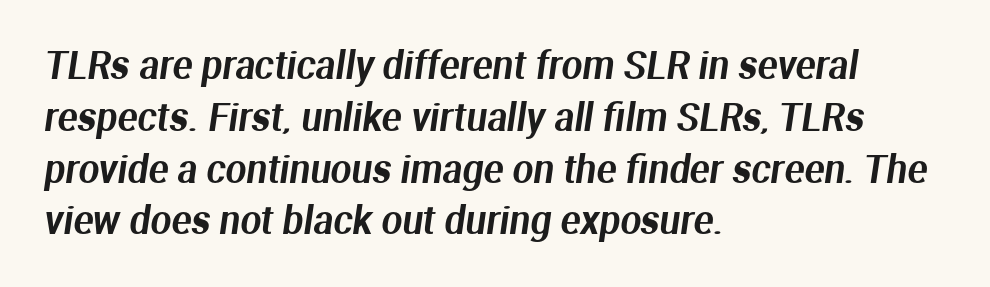
The image shows 37 px sans-serif type; set left-aligned, normal line spacing (1.4x), normal letter spacing, not underlined; medium stroke contrast and a medium x-height.
